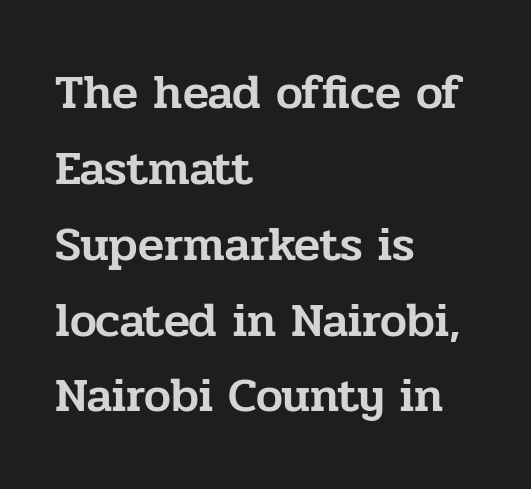
Each new line begins a customary step beneath the previous one. Nobody drew a line under any word here. Character widths vary here, with narrow letters taking less room than wide ones. If you drew a line through each stem, it would be perfectly vertical. You can tell from the footed stems that serif type was used. The letterforms sit shoulder to shoulder at normal distance.
